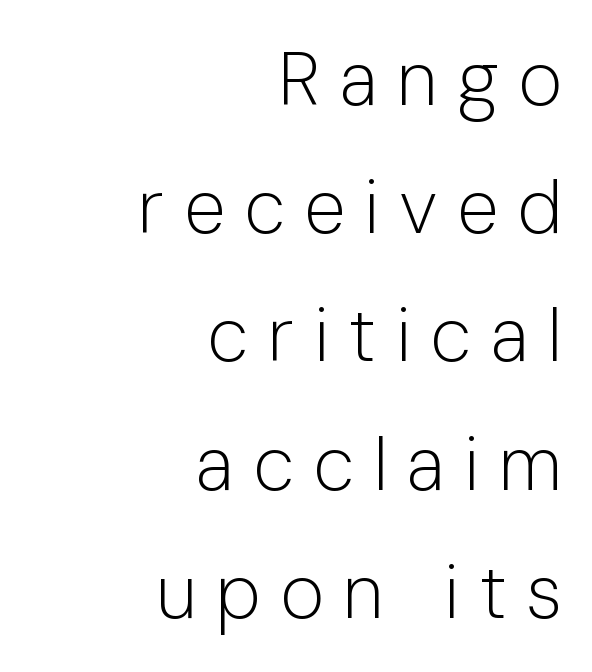
The image shows 75 px light sans-serif type, upright; set right-aligned, line spacing 1.71x, unusually wide letter spacing (+0.26 em), not underlined; low stroke contrast and a medium x-height.
